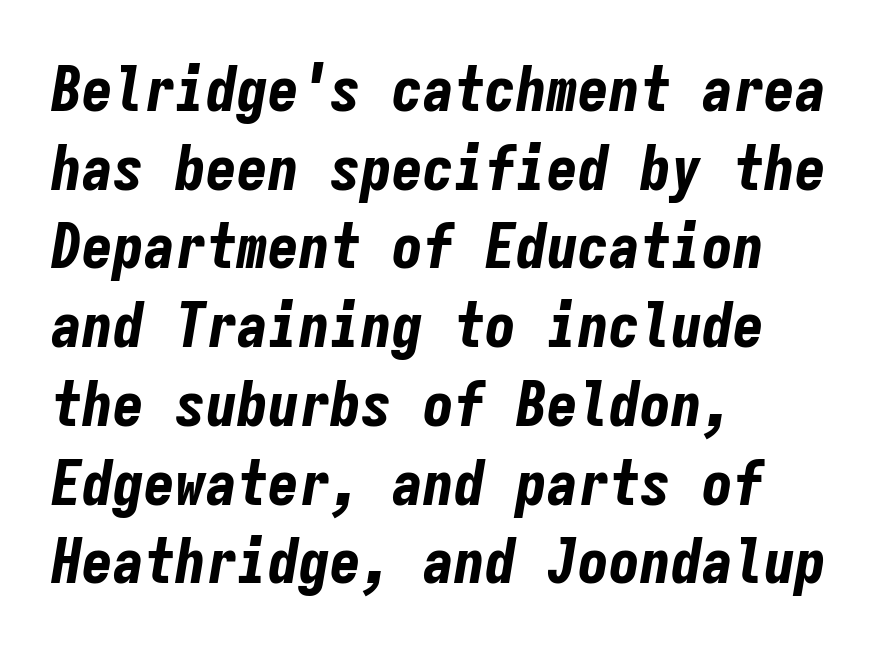
Q: Is the text bold? A: Yes.
Q: Is the text italic (slanted)? A: Yes, it leans right by about 9 degrees.
Q: Is the text underlined? A: No.
Q: How is the paragraph aligned? A: Left-aligned.
Q: Is the spacing between letters normal or unusually wide? A: Normal.
Q: Is the spacing between lines tight, normal or loose? A: Normal.
Q: Width (condensed, normal, or wide)? A: Condensed.
Q: Stroke contrast? A: Low.
Q: x-height? A: Medium.
Q: Monospaced? A: Yes.
